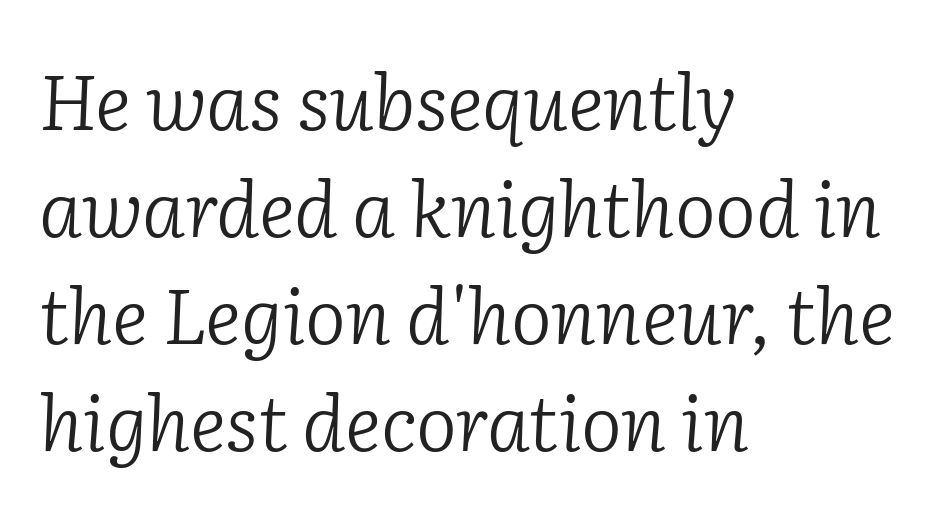
Q: Is the text bold? A: No.
Q: Is the text italic (slanted)? A: Yes, it leans right by about 2 degrees.
Q: Is the typeface a serif or a sans-serif typeface? A: Serif.
Q: Is the text underlined? A: No.
Q: How is the paragraph aligned? A: Left-aligned.
Q: Is the spacing between letters normal or unusually wide? A: Normal.
Q: Is the spacing between lines tight, normal or loose? A: Normal.
Q: Width (condensed, normal, or wide)? A: Normal.
Q: Stroke contrast? A: Low.
Q: x-height? A: Medium.
Q: Monospaced? A: No.
